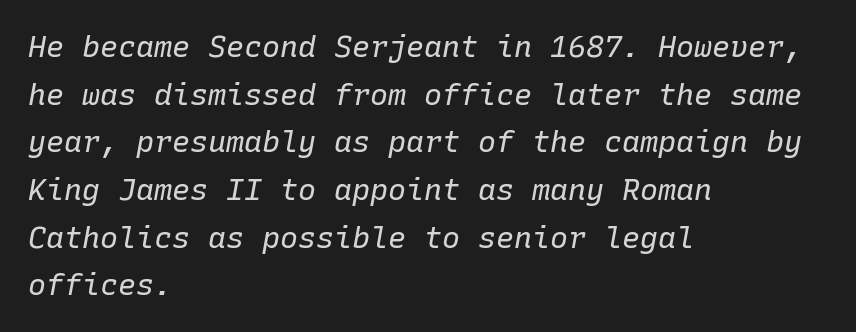
There's an unmistakable incline to the writing here. Normally led — the rows are evenly, conventionally spaced. Nothing unusual about the tracking: characters are spaced as the font intends. No word sits above an underline. Think standard paragraph weight, or any step lighter than that. Looks like terminal output: every glyph gets an equal slot.
